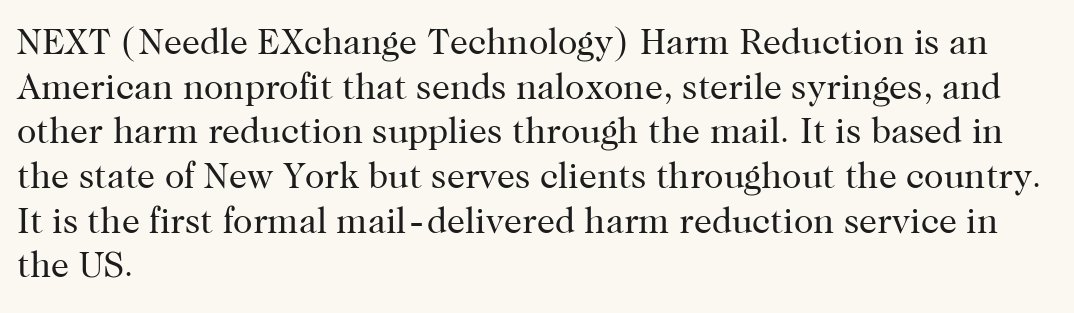
The image shows 36 px regular-weight serif type, upright; set left-aligned, line spacing 1.24x, normal letter spacing, not underlined; high stroke contrast and a medium x-height.
